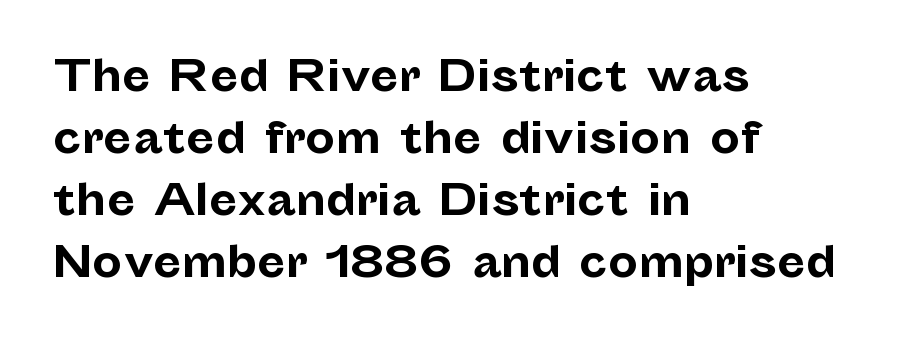
Q: Is the text bold? A: Yes.
Q: Is the text italic (slanted)? A: No, it is upright.
Q: Is the typeface a serif or a sans-serif typeface? A: Sans-serif.
Q: Is the text underlined? A: No.
Q: How is the paragraph aligned? A: Left-aligned.
Q: Is the spacing between letters normal or unusually wide? A: Normal.
Q: Is the spacing between lines tight, normal or loose? A: Normal.
Q: Width (condensed, normal, or wide)? A: Normal.
Q: Stroke contrast? A: Low.
Q: x-height? A: Medium.
Q: Monospaced? A: No.
